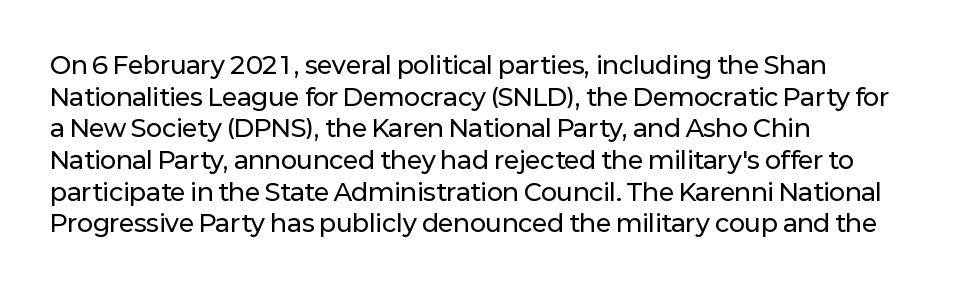
The letterforms sit shoulder to shoulder at normal distance. In terms of leading, this rendering sits right in the middle. The rendering anchors every line to the left-hand side. Style check: upright.
